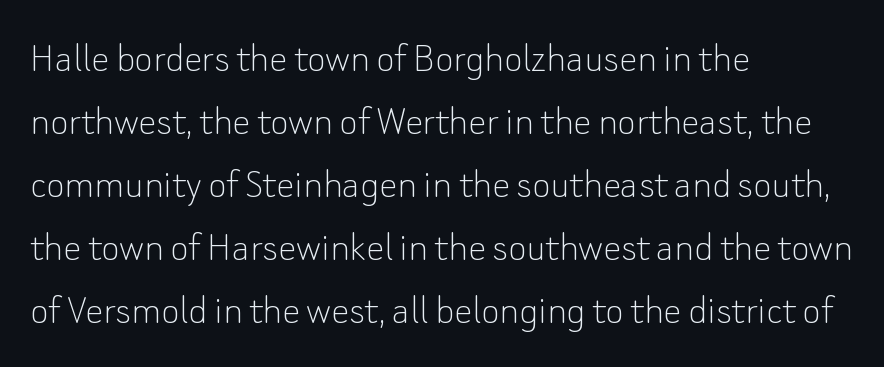
No feet cap the strokes, marking this as sans-serif type. Letters rest on an invisible, unmarked baseline. No chunkiness to these letters — they're not bold. Is the letter spacing exaggerated? No — it looks like the ordinary default.
